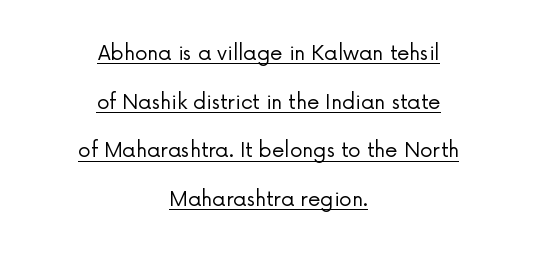
The image shows 20 px text type, upright; set centered, loose line spacing (2.43x), normal letter spacing, underlined.
